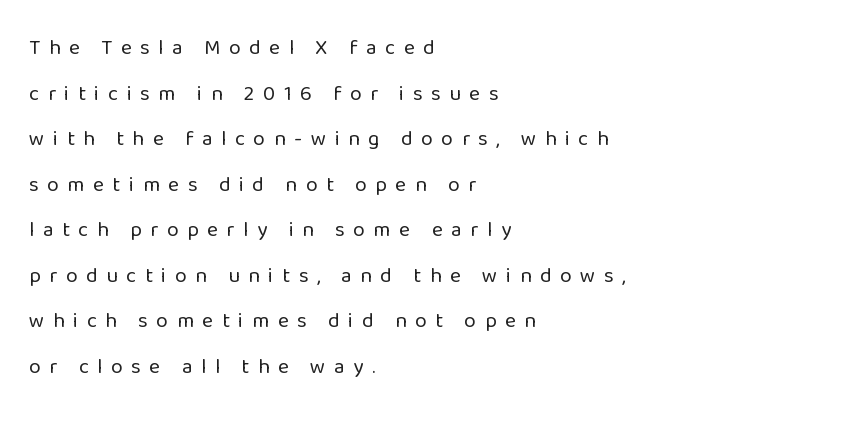
This sample uses expanded letter spacing, leaving extra air between glyphs. The typeface has the unassuming heft of standard copy or less. Notice how the stems are strictly vertical — no italics here. Does the copy run flush right? No — it runs flush left. The strip under each line holds only bare page. The vertical gap from one line to the next is large.
